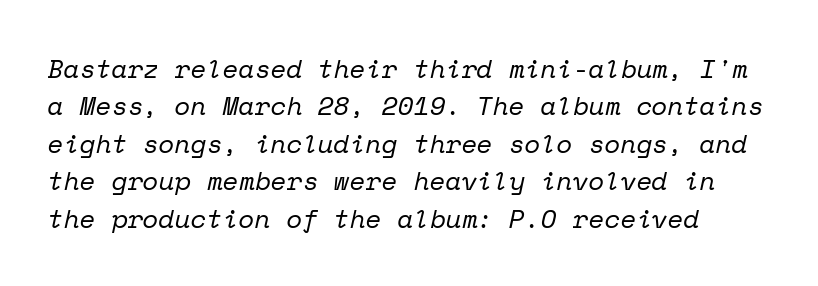
The space between consecutive lines is moderate. A quiet, ordinary-to-light weight characterises the typeface. The passage shown is not underscored anywhere. Is the type slanted? Yes — the strokes lean at a clear angle. Tracking value appears to be zero — textbook default spacing.
